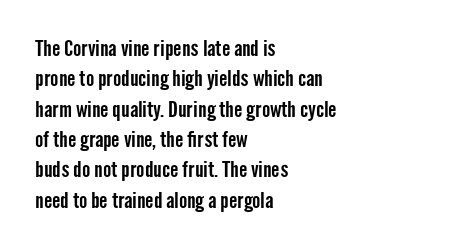
Descenders are the only things crossing below the line. The paragraph has a hard left edge and a soft right edge. Nothing unusual about the tracking: characters are spaced as the font intends. Vertically, the passage feels balanced, rows spaced as you'd expect. If you drew a line through each stem, it would be perfectly vertical.
